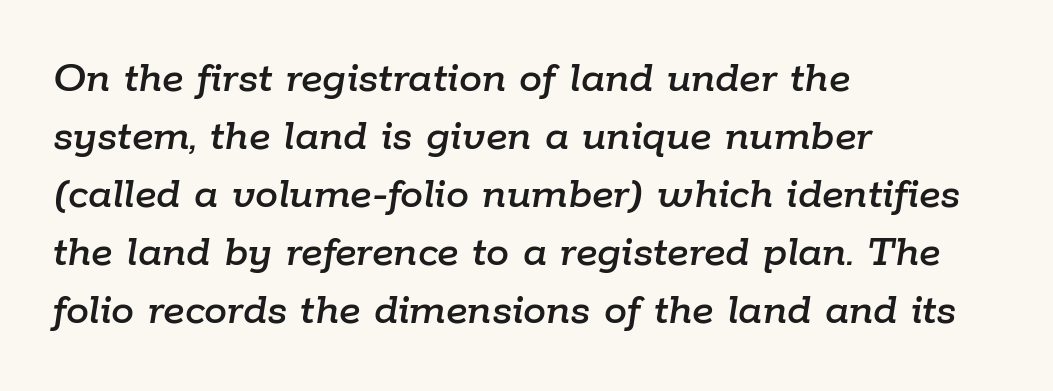
Compared with a centered layout, this one pins lines to the left instead. Anything drawn beneath the words? Only blank space. Do the characters align in a grid? No, the font is proportional. Letter spacing: default. Horizontal bands of white between lines are of average thickness. The font's italic variant was chosen for this text.
